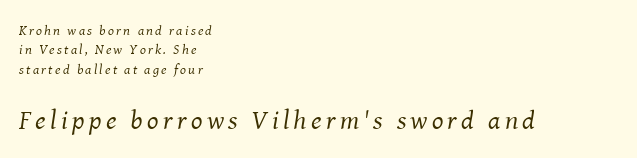
The image shows 27 px text type, italic (leaning right); set left-aligned, normal line spacing (1.39x), not underlined; the second (bottom) block is 1.93x larger.
